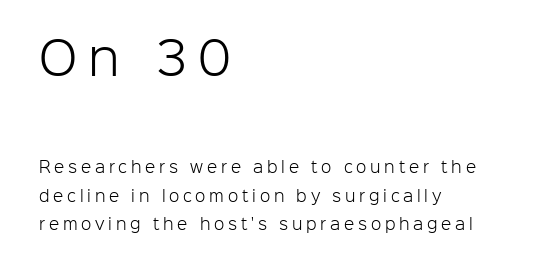
Looks like regular typesetting: each glyph gets only the width it needs. Vertical strokes here are truly vertical. Is the lower block the larger one? No — the upper block carries the bigger type. Examine the stroke ends and you'll find no serifs. Ink coverage per letter is moderate at most. What's the leading like? Stretched, with rows far apart.
